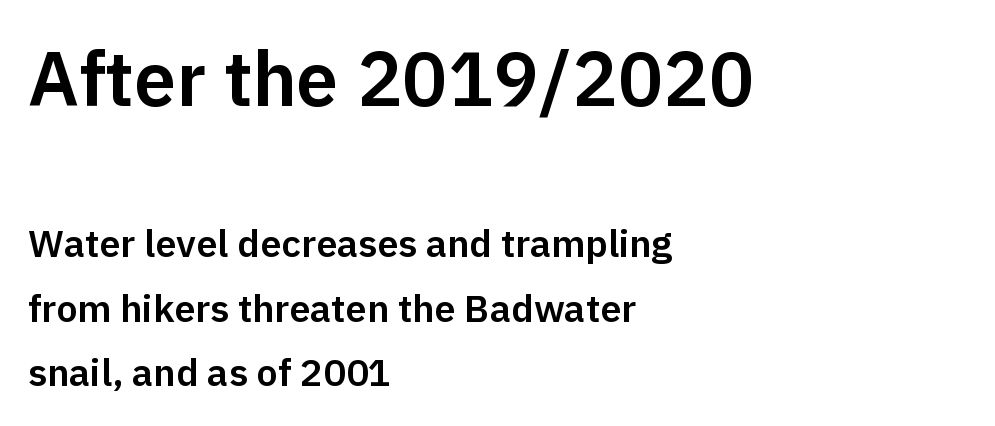
The image shows 76 px sans-serif type, upright; set left-aligned, normal line spacing (1.7x), normal letter spacing, not underlined; the first (top) block is 2.0x larger; low stroke contrast and a medium x-height.
